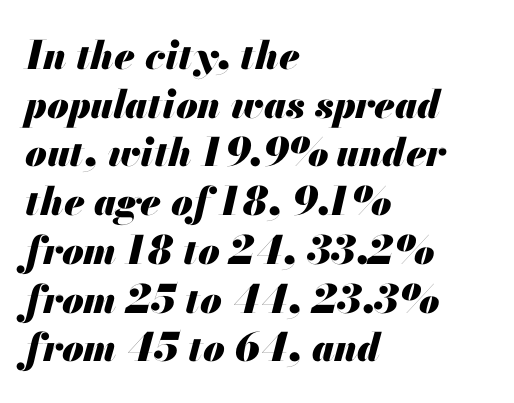
The image shows 39 px heavy type, italic (leaning right); set left-aligned, normal line spacing (1.25x), normal letter spacing, not underlined; medium stroke contrast and a small x-height.
